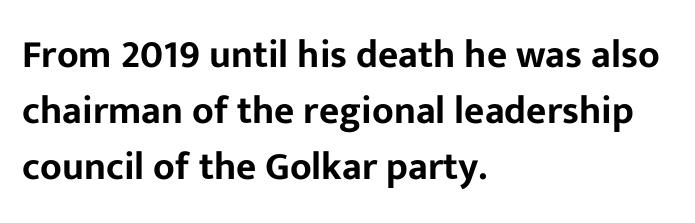
Serifs: no, the terminals of the letterforms are clean. When letters stand straight like this, we call the style roman or upright. One glance says typical: line gaps are just what's usual. If you drew a ruler down the left edge, every line would touch it. Words appear dense and cohesive because spacing is normal.
